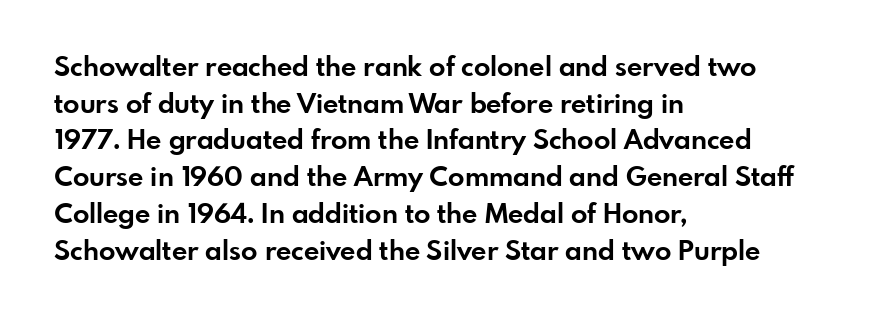
{"italic": "no", "bold": "yes", "underline": "no", "align": "left", "line_spacing": "normal", "line_spacing_ratio": 1.36, "letter_spacing": "normal", "letter_spacing_em": 0.0, "glyph_px": 27}
